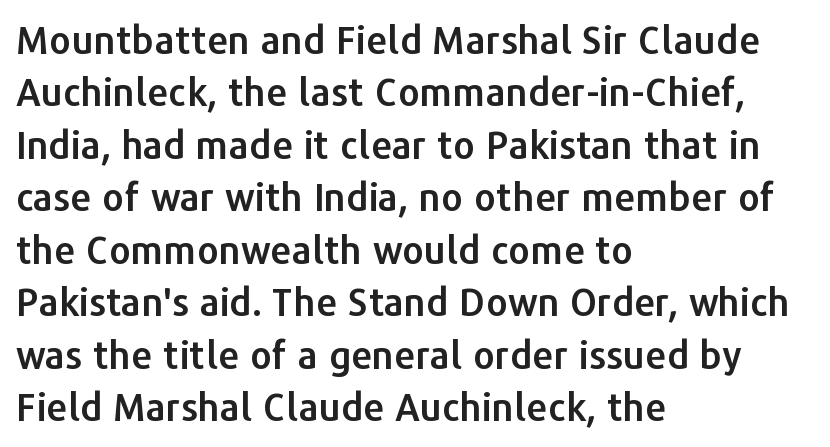
{"serif": "no", "italic": "no", "width": "normal", "stroke_contrast": "low", "x_height": "medium", "monospaced": "no", "underline": "no", "align": "left", "line_spacing": "normal", "line_spacing_ratio": 1.38, "letter_spacing": "normal", "letter_spacing_em": 0.0, "glyph_px": 38}
